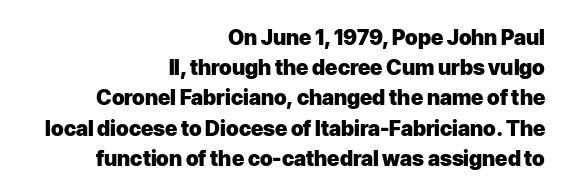
{"italic": "no", "bold": "yes", "underline": "no", "align": "right", "line_spacing": "normal", "line_spacing_ratio": 1.44, "letter_spacing": "normal", "letter_spacing_em": 0.0, "glyph_px": 21}
